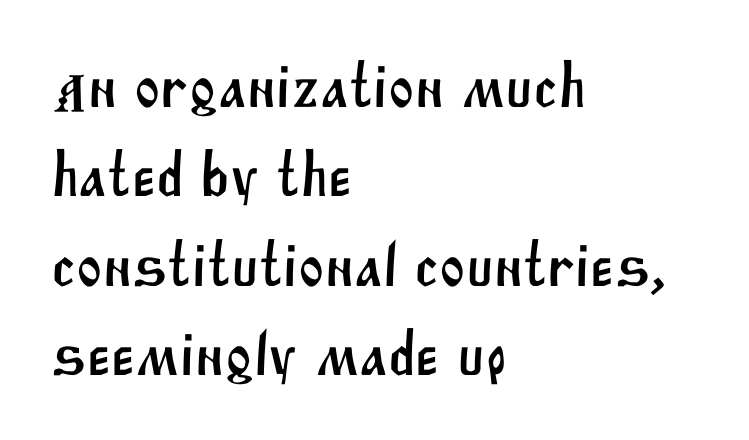
Q: Is the typeface a serif or a sans-serif typeface? A: Sans-serif.
Q: Is the text underlined? A: No.
Q: How is the paragraph aligned? A: Left-aligned.
Q: Is the spacing between letters normal or unusually wide? A: Normal.
Q: Is the spacing between lines tight, normal or loose? A: Normal.
Q: Width (condensed, normal, or wide)? A: Normal.
Q: Stroke contrast? A: Medium.
Q: x-height? A: Large.
Q: Monospaced? A: No.
